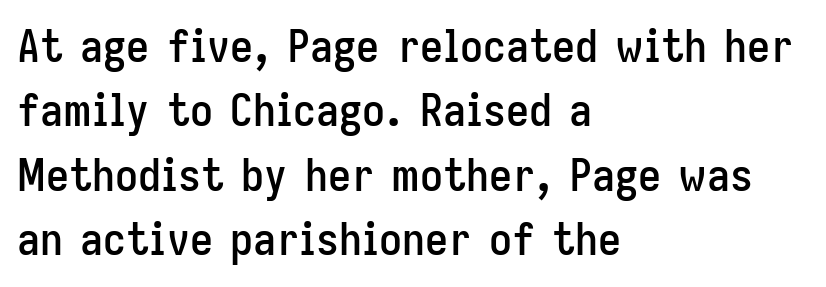
This sample uses a sans-serif face. Proportional: the letters do not fall into vertical columns. The font's upright variant was chosen for this text. Does the leading feel generous? No, just average.
